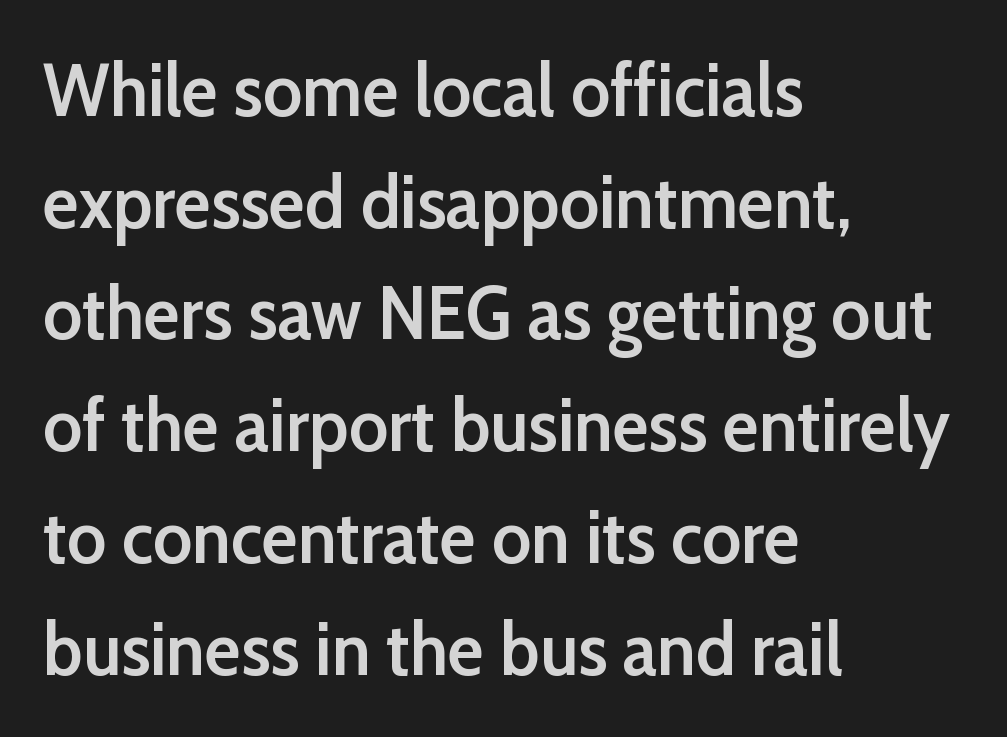
{"serif": "no", "italic": "no", "bold": "semi", "weight": "semibold", "width": "normal", "stroke_contrast": "low", "x_height": "medium", "monospaced": "no", "underline": "no", "align": "left", "line_spacing": "normal", "line_spacing_ratio": 1.49, "letter_spacing": "normal", "letter_spacing_em": 0.0, "glyph_px": 75}
